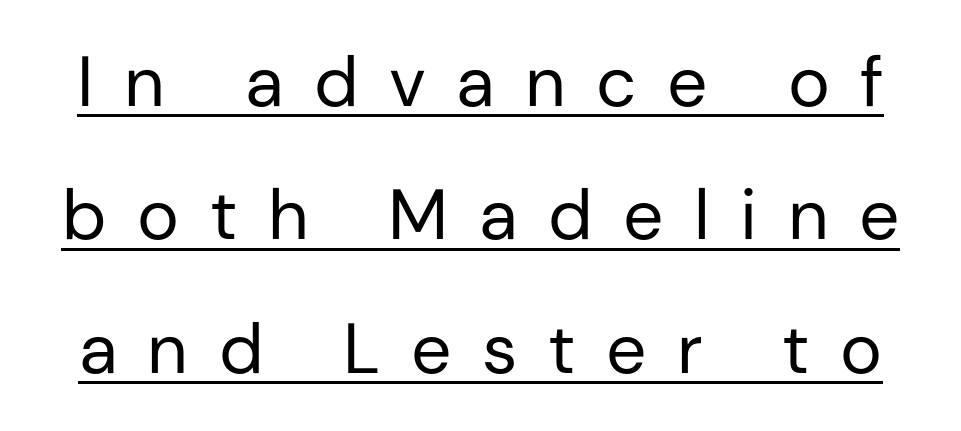
Q: Is the text bold? A: No.
Q: Is the text italic (slanted)? A: No, it is upright.
Q: Is the typeface a serif or a sans-serif typeface? A: Sans-serif.
Q: Is the text underlined? A: Yes.
Q: Is the spacing between letters normal or unusually wide? A: Unusually wide.
Q: Width (condensed, normal, or wide)? A: Normal.
Q: Stroke contrast? A: Low.
Q: x-height? A: Medium.
Q: Monospaced? A: No.
